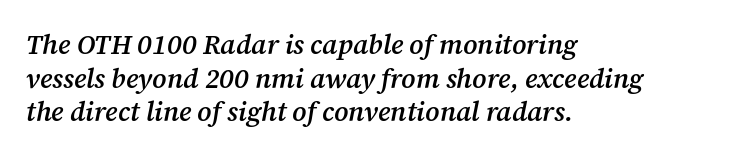
{"italic": "yes", "lean": "right", "slant_degrees": 12, "bold": "semi", "underline": "no", "align": "left", "line_spacing": "normal", "line_spacing_ratio": 1.25, "letter_spacing": "normal", "letter_spacing_em": 0.0, "glyph_px": 27}
